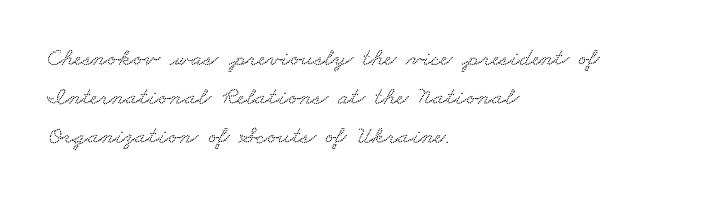
Q: Is the text underlined? A: No.
Q: How is the paragraph aligned? A: Left-aligned.
Q: Is the spacing between letters normal or unusually wide? A: Normal.
Q: Is the spacing between lines tight, normal or loose? A: Normal.
